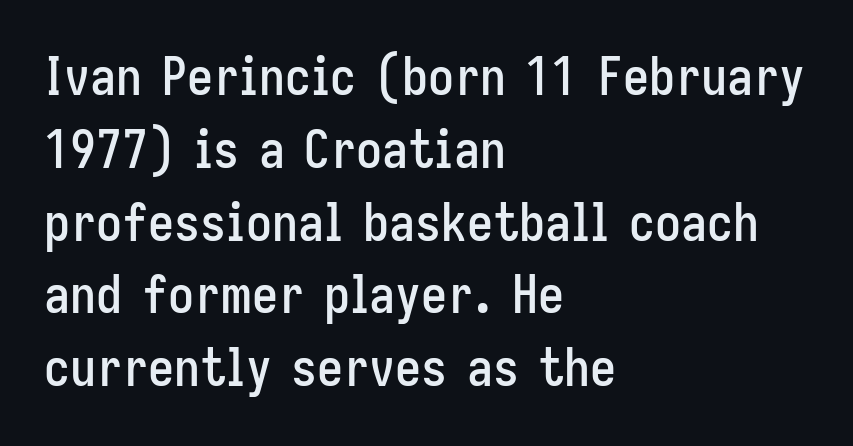
The space directly below the letters is spotless. The designer went with a sans here, leaving each stem footless. Every stem runs plumb, perpendicular to the baseline. The line-height multiplier appears to be the usual default. This rendering leaves character spacing at its baseline value.
